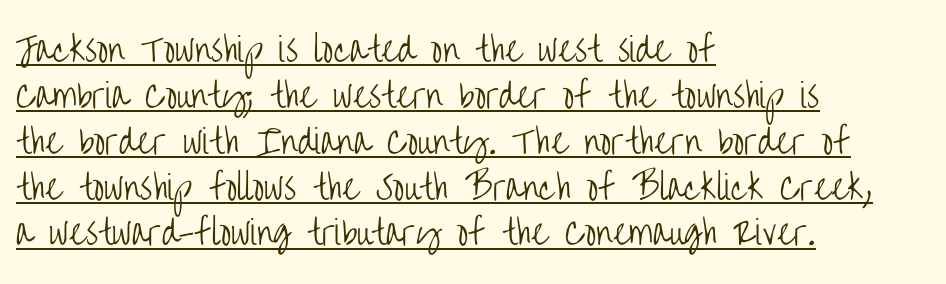
{"serif": "no", "italic": "no", "bold": "no", "weight": "light", "width": "condensed", "stroke_contrast": "low", "x_height": "large", "monospaced": "no", "underline": "yes", "align": "left", "line_spacing": "normal", "line_spacing_ratio": 1.39, "letter_spacing": "normal", "letter_spacing_em": 0.0, "glyph_px": 33}
